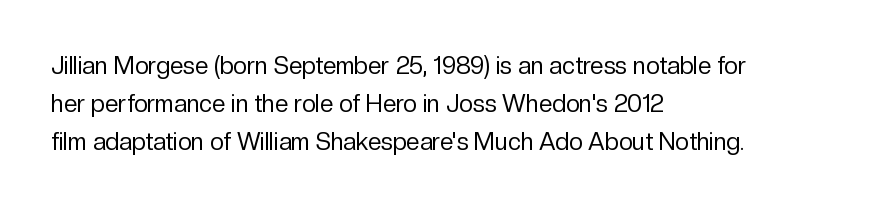
Is there much room between lines? A standard amount, neither cramped nor airy. A roman cut, with each character standing at attention. How are the letters spaced? Ordinarily, with no added tracking. This rendering features lettering with no underline. The paragraph shown leans on its left margin. The weight tops out at a normal text grade.
